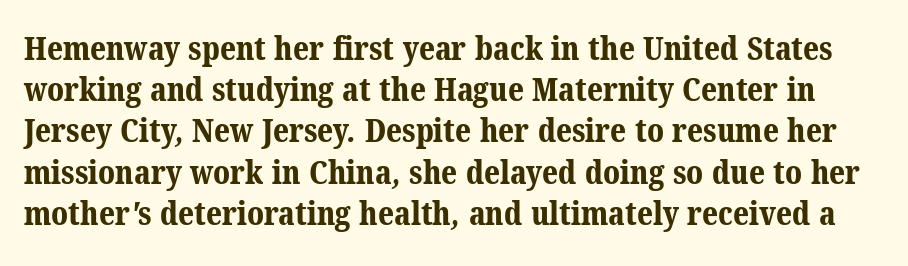
Q: Is the text bold? A: Yes.
Q: Is the typeface a serif or a sans-serif typeface? A: Serif.
Q: Is the text underlined? A: No.
Q: Is the spacing between letters normal or unusually wide? A: Normal.
Q: Is the spacing between lines tight, normal or loose? A: Normal.
Q: Width (condensed, normal, or wide)? A: Normal.
Q: Stroke contrast? A: Medium.
Q: x-height? A: Medium.
Q: Monospaced? A: No.
